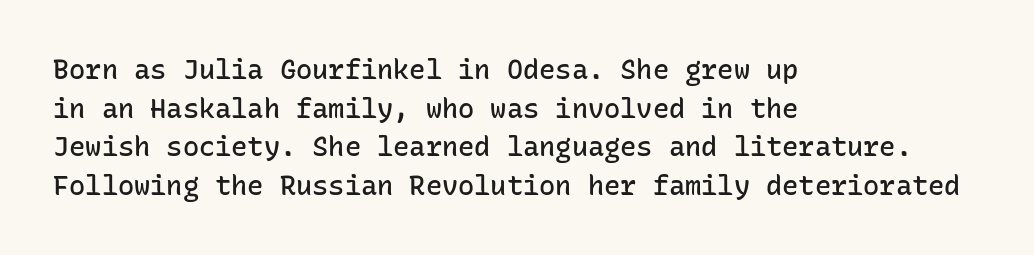
Q: Is the text bold? A: Semi-bold.
Q: Is the text italic (slanted)? A: No, it is upright.
Q: Is the text underlined? A: No.
Q: How is the paragraph aligned? A: Left-aligned.
Q: Is the spacing between letters normal or unusually wide? A: Normal.
Q: Is the spacing between lines tight, normal or loose? A: Normal.
